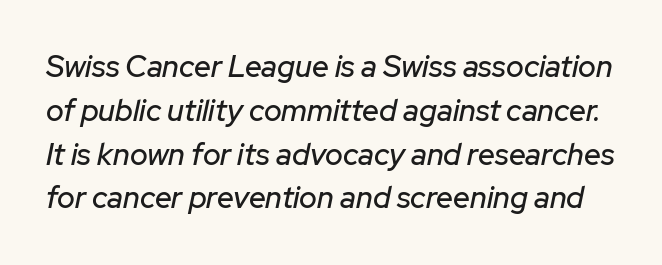
{"italic": "yes", "lean": "right", "slant_degrees": 12, "width": "normal", "stroke_contrast": "low", "x_height": "medium", "monospaced": "no", "underline": "no", "line_spacing": "normal", "line_spacing_ratio": 1.46, "letter_spacing": "normal", "letter_spacing_em": 0.0, "glyph_px": 30}
